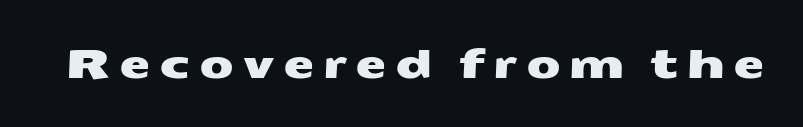
{"serif": "no", "width": "wide", "stroke_contrast": "medium", "x_height": "medium", "monospaced": "no", "underline": "no", "letter_spacing": "wide", "letter_spacing_em": 0.2, "glyph_px": 40}
